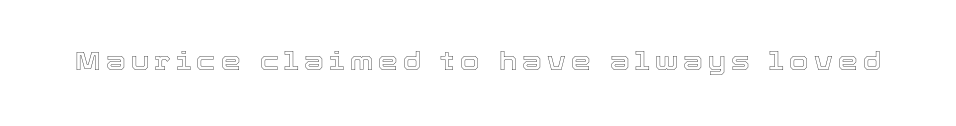
{"italic": "no", "underline": "no", "letter_spacing": "wide", "letter_spacing_em": 0.21, "glyph_px": 25}
